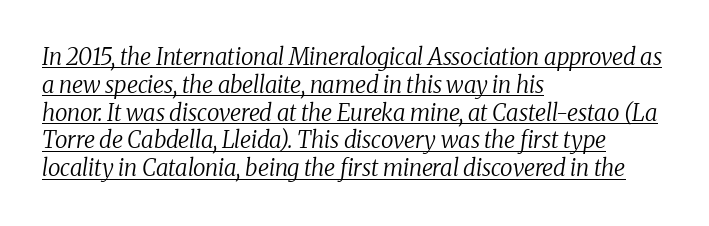
A rule runs beneath these lines of type. Is this a heavy cut? Hardly; it is regular or lighter. Spacing between characters is what you'd get straight out of the box. Does the copy run flush right? No — it runs flush left.
